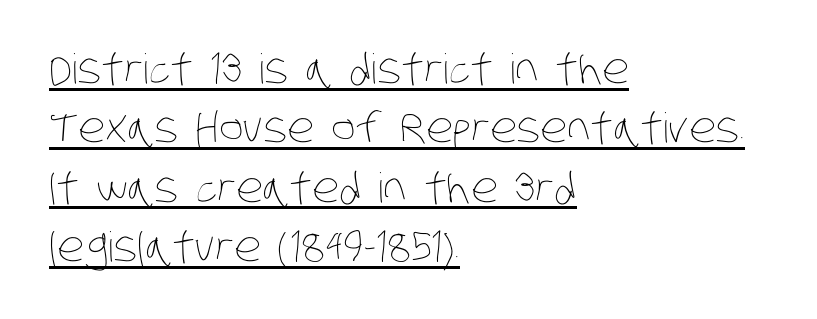
Q: Is the text bold? A: No.
Q: Is the text underlined? A: Yes.
Q: How is the paragraph aligned? A: Left-aligned.
Q: Is the spacing between letters normal or unusually wide? A: Normal.
Q: Is the spacing between lines tight, normal or loose? A: Normal.
Q: Width (condensed, normal, or wide)? A: Condensed.
Q: Stroke contrast? A: Low.
Q: x-height? A: Large.
Q: Monospaced? A: No.
